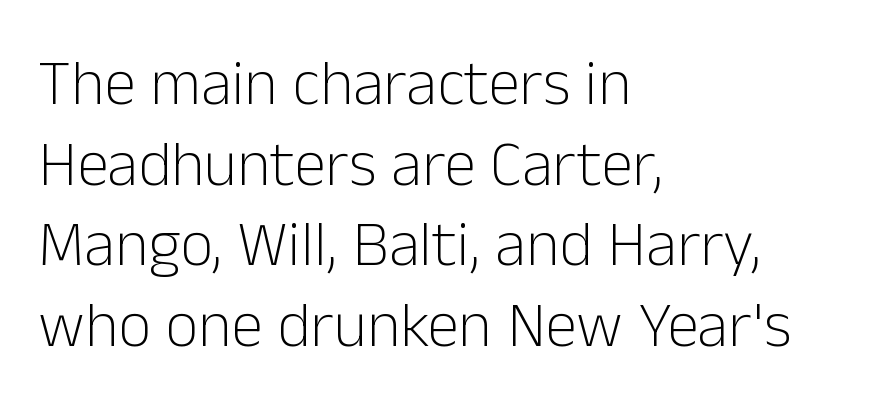
{"serif": "no", "italic": "no", "bold": "no", "weight": "light", "width": "normal", "stroke_contrast": "low", "x_height": "medium", "monospaced": "no", "underline": "no", "align": "left", "line_spacing": "normal", "line_spacing_ratio": 1.26, "letter_spacing": "normal", "letter_spacing_em": 0.0, "glyph_px": 64}
